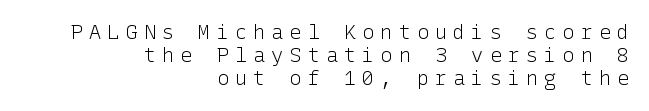
The image shows 20 px text type, upright; set right-aligned, line spacing 1.16x, unusually wide letter spacing (+0.31 em), not underlined.
